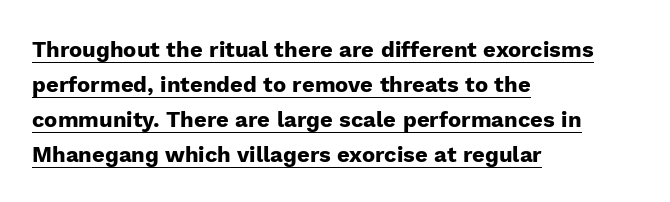
Q: Is the text bold? A: Yes.
Q: Is the text italic (slanted)? A: No, it is upright.
Q: Is the text underlined? A: Yes.
Q: How is the paragraph aligned? A: Left-aligned.
Q: Is the spacing between letters normal or unusually wide? A: Normal.
Q: Is the spacing between lines tight, normal or loose? A: Normal.
